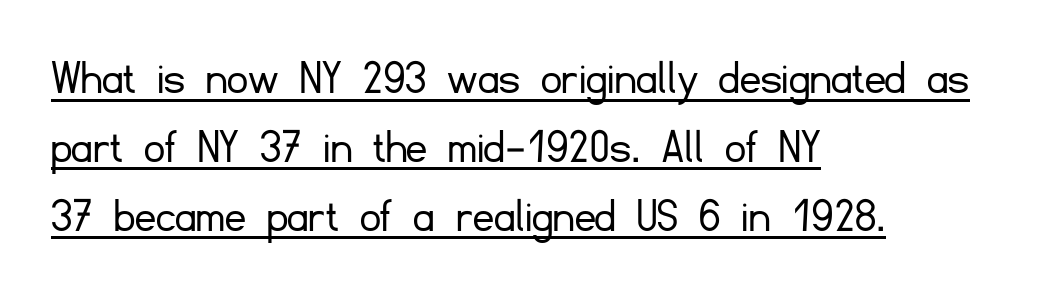
Q: Is the text bold? A: No.
Q: Is the text italic (slanted)? A: No, it is upright.
Q: Is the typeface a serif or a sans-serif typeface? A: Sans-serif.
Q: Is the text underlined? A: Yes.
Q: How is the paragraph aligned? A: Left-aligned.
Q: Is the spacing between letters normal or unusually wide? A: Normal.
Q: Is the spacing between lines tight, normal or loose? A: Normal.
Q: Width (condensed, normal, or wide)? A: Normal.
Q: Stroke contrast? A: Low.
Q: x-height? A: Small.
Q: Monospaced? A: No.
